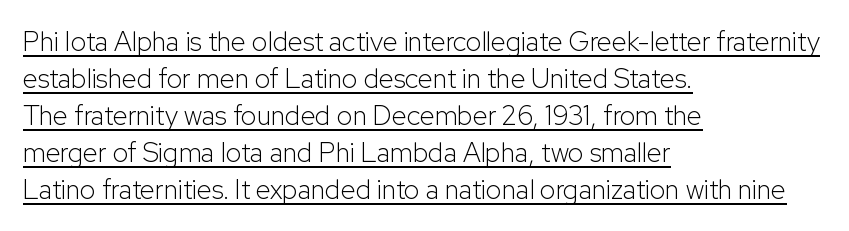
Weight: not bold — regular or lighter. There is no visible air inserted between adjacent glyphs. Typeset ragged right — the left edge is the straight one. This sample carries an underscore along the baseline area.
